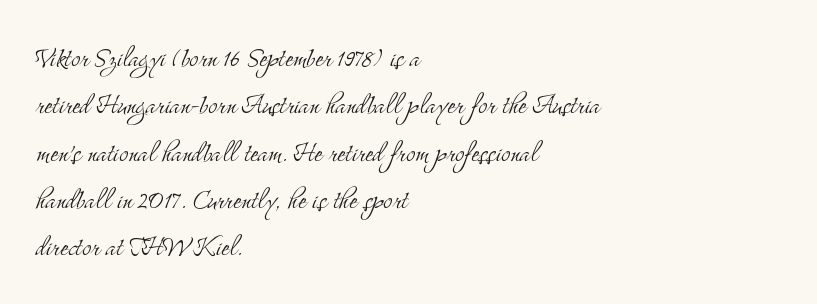
Note: serifs present on the glyphs. Caption: standard tracking, unaltered. The typeface has the unassuming heft of standard copy or less. Note the varied advance widths — an 'i' is clearly narrower than an 'm'. In CSS terms this would be text-align: left. These lines sit exactly where default settings would place them.
